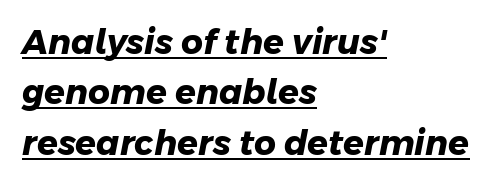
Casual observation: everything's shoved over to the left. Default kerning and tracking; the words read as compact shapes. Check where the strokes stop: nothing finishes them off — pure sans. The space between consecutive lines is moderate.
